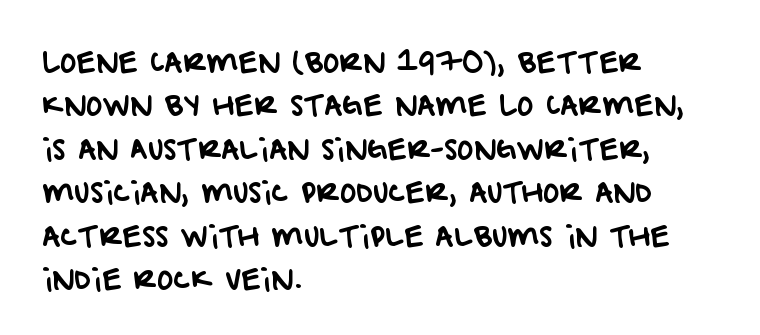
The image shows 28 px sans-serif type; set left-aligned, normal line spacing (1.55x), normal letter spacing, not underlined; low stroke contrast and a large x-height.
